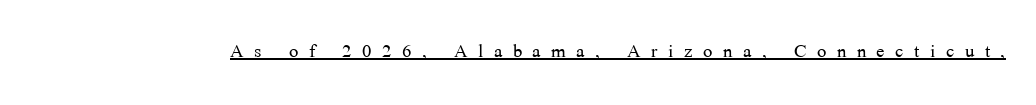
Stem width sits at or under what a default text font uses. Characters follow at a spacing far wider than the type designer built in. Students, observe the line beneath the letters — that is underlining. Ascenders rise straight up at ninety degrees.
